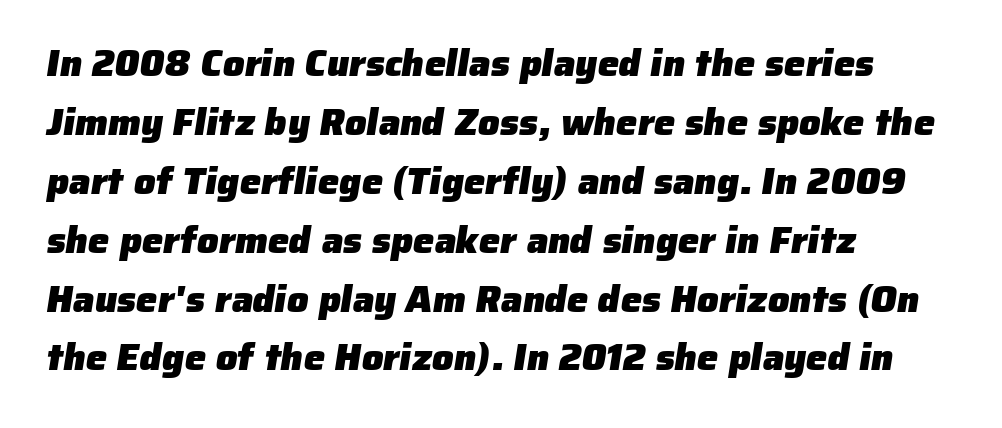
Q: Is the text bold? A: Yes.
Q: Is the typeface a serif or a sans-serif typeface? A: Sans-serif.
Q: Is the text underlined? A: No.
Q: How is the paragraph aligned? A: Left-aligned.
Q: Is the spacing between letters normal or unusually wide? A: Normal.
Q: Is the spacing between lines tight, normal or loose? A: Normal.
Q: Width (condensed, normal, or wide)? A: Normal.
Q: Stroke contrast? A: Low.
Q: x-height? A: Medium.
Q: Monospaced? A: No.
